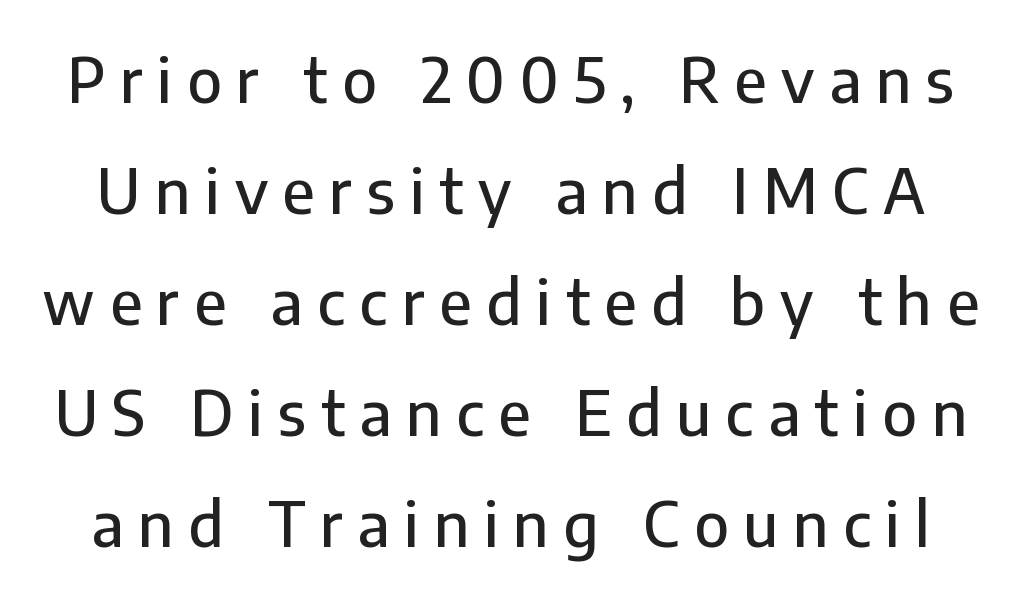
{"serif": "no", "italic": "no", "width": "normal", "stroke_contrast": "low", "x_height": "medium", "monospaced": "no", "underline": "no", "line_spacing_ratio": 1.82, "letter_spacing": "wide", "letter_spacing_em": 0.24, "glyph_px": 61}
